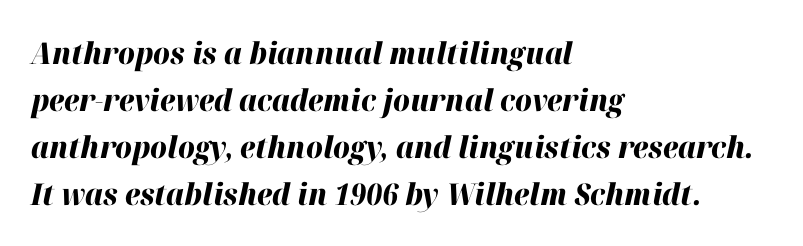
Q: Is the text bold? A: Yes.
Q: Is the text italic (slanted)? A: Yes, it leans right by about 12 degrees.
Q: Is the text underlined? A: No.
Q: How is the paragraph aligned? A: Left-aligned.
Q: Is the spacing between letters normal or unusually wide? A: Normal.
Q: Is the spacing between lines tight, normal or loose? A: Normal.
Q: Width (condensed, normal, or wide)? A: Normal.
Q: Stroke contrast? A: High.
Q: x-height? A: Medium.
Q: Monospaced? A: No.
